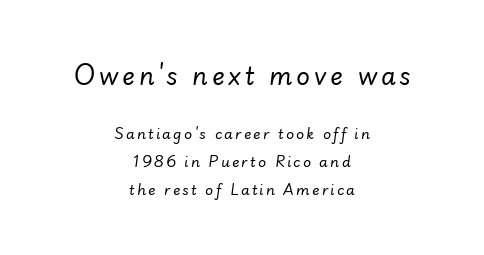
Vertical spacing — loose. There's an unmistakable incline to the writing here. Which margin do the lines hug? Neither — every line sits in the middle. The designer gave the opening block more size than the closing block. Each stroke keeps to a modest, everyday thickness or less.
